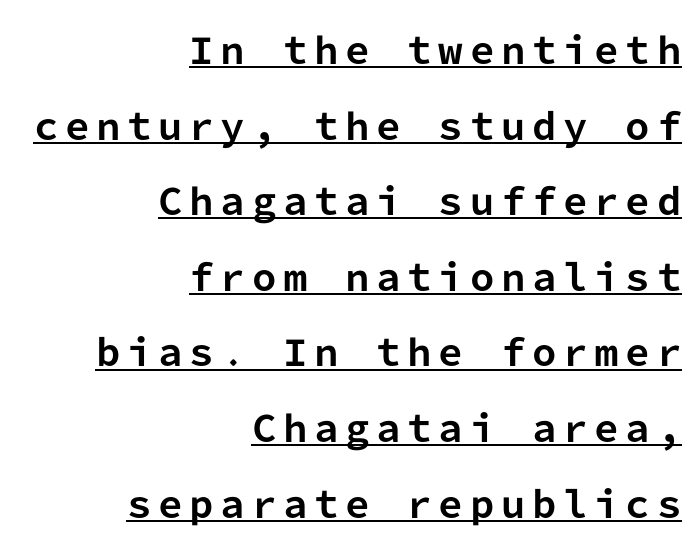
Q: Is the text bold? A: Yes.
Q: Is the text italic (slanted)? A: No, it is upright.
Q: Is the typeface a serif or a sans-serif typeface? A: Sans-serif.
Q: Is the text underlined? A: Yes.
Q: How is the paragraph aligned? A: Right-aligned.
Q: Is the spacing between lines tight, normal or loose? A: Loose.
Q: Width (condensed, normal, or wide)? A: Normal.
Q: Stroke contrast? A: Low.
Q: x-height? A: Medium.
Q: Monospaced? A: Yes.
